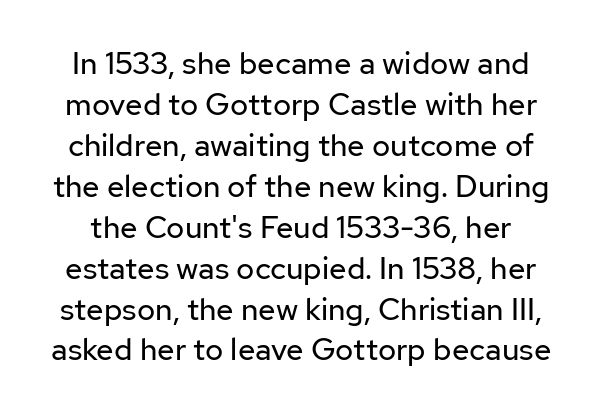
The image shows 31 px regular-weight sans-serif type, upright; set normal line spacing (1.32x), normal letter spacing, not underlined; low stroke contrast and a medium x-height.
